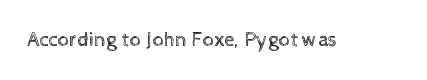
The passage shown is not underscored anywhere. The font's upright variant was chosen for this text. Stems here are at most as thick as an everyday book face. Observe the ordinary spacing: letters are neighbours, not strangers.
